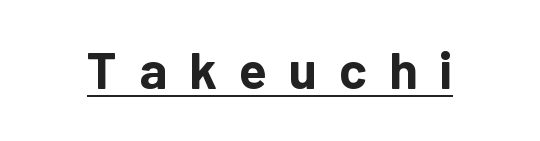
Q: Is the text bold? A: Yes.
Q: Is the text italic (slanted)? A: No, it is upright.
Q: Is the typeface a serif or a sans-serif typeface? A: Sans-serif.
Q: Is the text underlined? A: Yes.
Q: Is the spacing between letters normal or unusually wide? A: Unusually wide.
Q: Width (condensed, normal, or wide)? A: Normal.
Q: Stroke contrast? A: Low.
Q: x-height? A: Medium.
Q: Monospaced? A: No.
